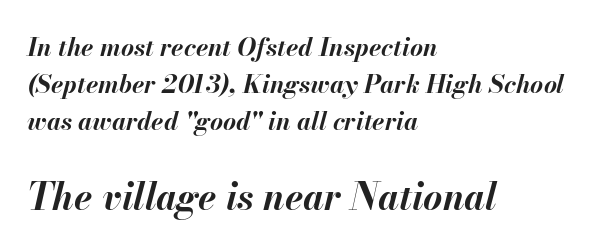
{"italic": "yes", "lean": "right", "slant_degrees": 13, "bold": "yes", "weight": "bold", "width": "normal", "stroke_contrast": "medium", "x_height": "small", "monospaced": "no", "underline": "no", "align": "left", "line_spacing": "normal", "line_spacing_ratio": 1.48, "letter_spacing": "normal", "letter_spacing_em": 0.0, "larger_block": "second", "size_ratio": 1.48, "glyph_px": 37}
